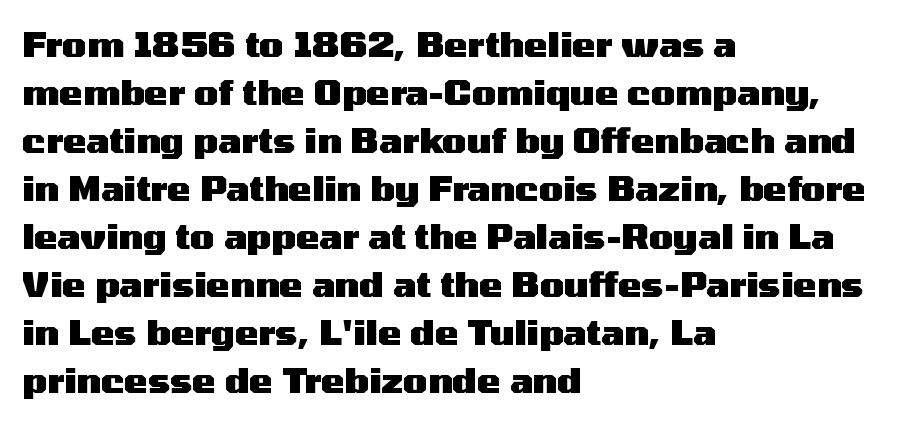
This rendering uses left alignment, leaving the right contour irregular. Classification — sans serif. Think of a printed novel: that variable character pitch is what you see here. Nobody touched the tracking dial on this one.
